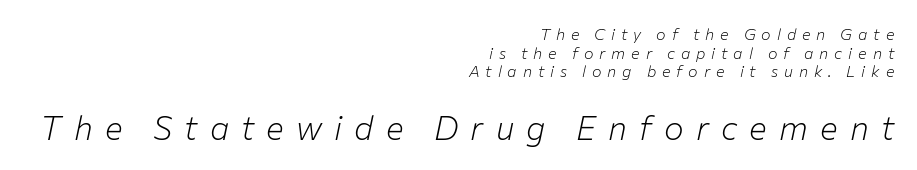
Q: Is the text bold? A: No.
Q: Is the text italic (slanted)? A: Yes, it leans right by about 12 degrees.
Q: Is the text underlined? A: No.
Q: How is the paragraph aligned? A: Right-aligned.
Q: Is the spacing between letters normal or unusually wide? A: Unusually wide.
Q: Which block of text is set in a larger size, the first (top) or the second (bottom)? A: The second (bottom) one.
Q: Width (condensed, normal, or wide)? A: Normal.
Q: Stroke contrast? A: Low.
Q: x-height? A: Medium.
Q: Monospaced? A: No.
